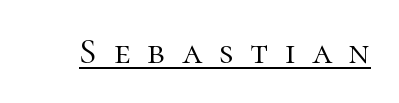
The face used here is proportionally spaced, like ordinary book or web type. Ink coverage per letter is moderate at most. Looks like someone drew a line under every word here. Tall strokes in this sample are plumb rather than angled.
